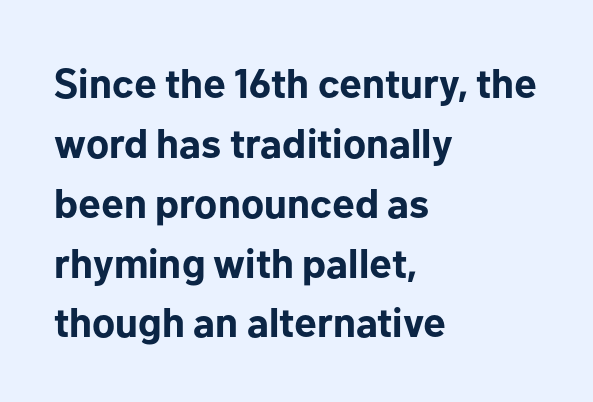
The image shows 41 px bold sans-serif type, upright; set left-aligned, normal line spacing (1.46x), normal letter spacing, not underlined; low stroke contrast and a medium x-height.
